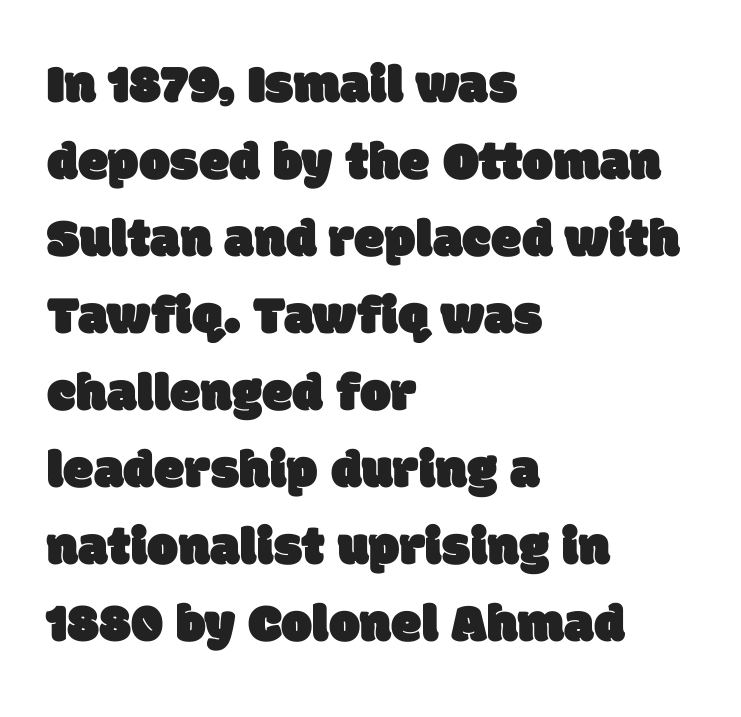
Each letter keeps its own natural width here, so spacing adapts to shape. A typesetter would call this zero additional tracking. If you measured baseline to baseline, you'd find a middling distance. The designer went with a sans here, leaving each stem footless. Descenders are the only things crossing below the line. The rag falls on the right side of this text block.
